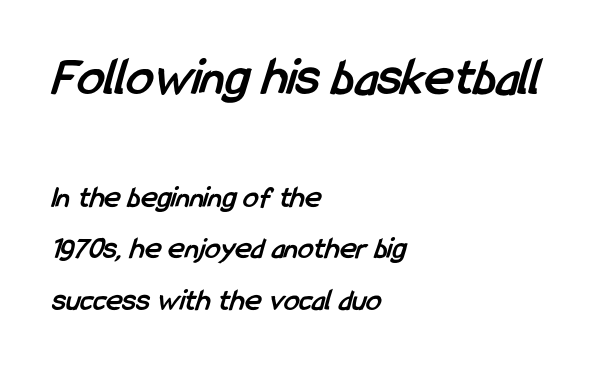
The letters are bold, with thick, heavy strokes. Normally led — the rows are evenly, conventionally spaced. Examine the stroke ends and you'll find no serifs. Notice how the passage keeps a crisp vertical edge on the left only. Rule under the text: the space is simply empty.
